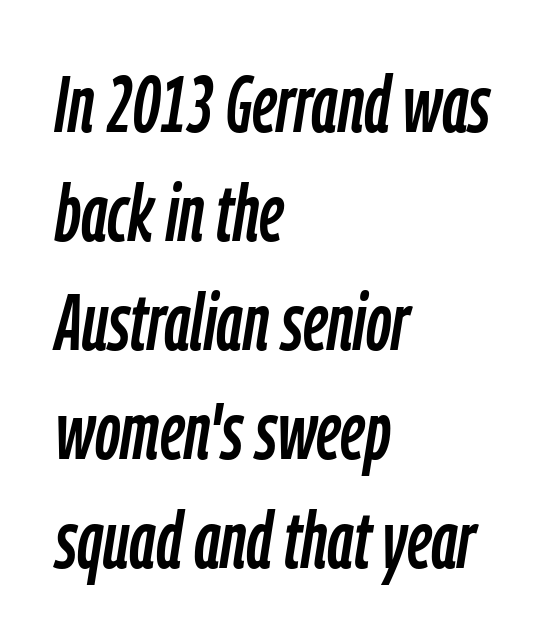
{"italic": "yes", "lean": "right", "slant_degrees": 9, "width": "condensed", "stroke_contrast": "low", "x_height": "medium", "monospaced": "no", "underline": "no", "align": "left", "line_spacing": "normal", "line_spacing_ratio": 1.38, "letter_spacing": "normal", "letter_spacing_em": 0.0, "glyph_px": 79}
